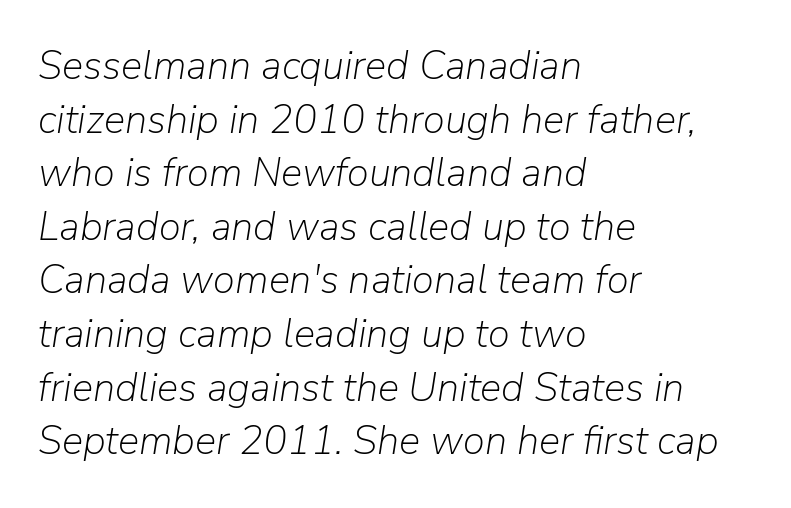
Q: Is the text bold? A: No.
Q: Is the text italic (slanted)? A: Yes, it leans right by about 9 degrees.
Q: Is the text underlined? A: No.
Q: How is the paragraph aligned? A: Left-aligned.
Q: Is the spacing between letters normal or unusually wide? A: Normal.
Q: Is the spacing between lines tight, normal or loose? A: Normal.
Q: Width (condensed, normal, or wide)? A: Normal.
Q: Stroke contrast? A: Low.
Q: x-height? A: Medium.
Q: Monospaced? A: No.
